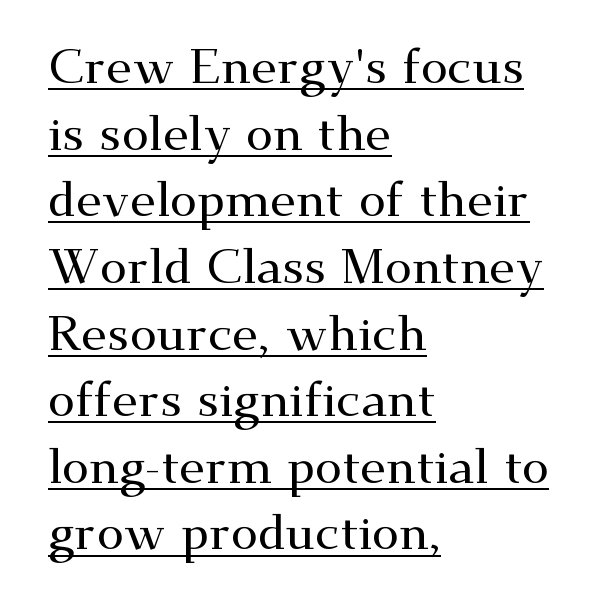
Q: Is the text italic (slanted)? A: No, it is upright.
Q: Is the typeface a serif or a sans-serif typeface? A: Serif.
Q: Is the text underlined? A: Yes.
Q: How is the paragraph aligned? A: Left-aligned.
Q: Is the spacing between letters normal or unusually wide? A: Normal.
Q: Is the spacing between lines tight, normal or loose? A: Normal.
Q: Width (condensed, normal, or wide)? A: Wide.
Q: Stroke contrast? A: Medium.
Q: x-height? A: Small.
Q: Monospaced? A: No.
